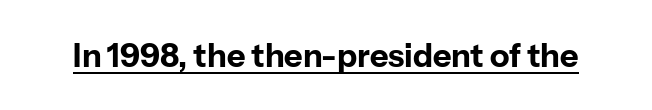
The specimen includes a rule beneath the text block's lines. Proportional: the letters do not fall into vertical columns. Compared with typical body copy, the letter spacing here is the same. Heft: maximum for text — a bold. Each letter's strokes conclude bluntly, with no projecting serifs. A typesetter would mark this as roman, not italic.
